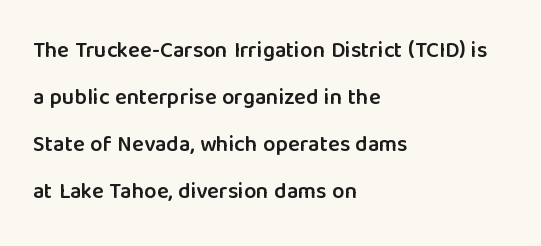
{"italic": "no", "bold": "semi", "underline": "no", "align": "left", "line_spacing": "loose", "line_spacing_ratio": 2.13, "letter_spacing": "normal", "letter_spacing_em": 0.0, "glyph_px": 22}
